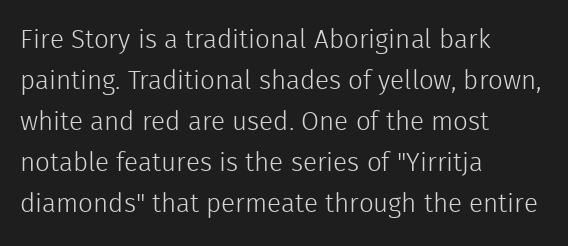
The words here are not underlined. Unbolded letterforms with no extra heft. Quick note: interline space is typical. These lines stack with their left ends in a neat column. Ordinary non-slanted type is in use. Here the glyphs are tracked normally, forming tight word shapes.
